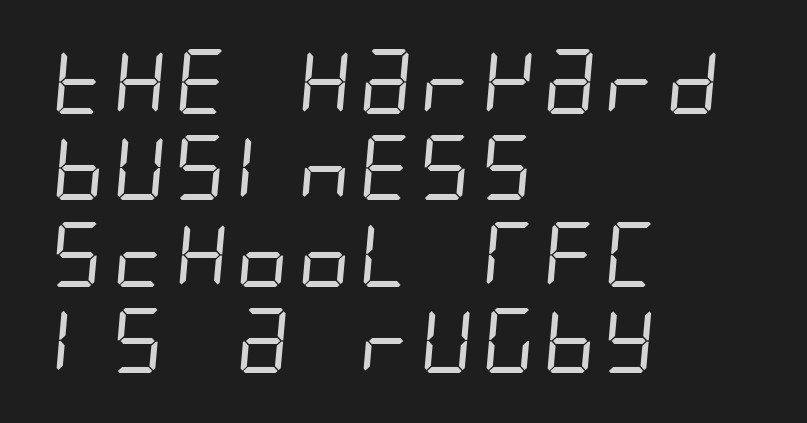
Q: Is the text bold? A: No.
Q: Is the typeface a serif or a sans-serif typeface? A: Sans-serif.
Q: Is the text underlined? A: No.
Q: How is the paragraph aligned? A: Left-aligned.
Q: Is the spacing between letters normal or unusually wide? A: Normal.
Q: Is the spacing between lines tight, normal or loose? A: Normal.
Q: Width (condensed, normal, or wide)? A: Condensed.
Q: Stroke contrast? A: Low.
Q: x-height? A: Large.
